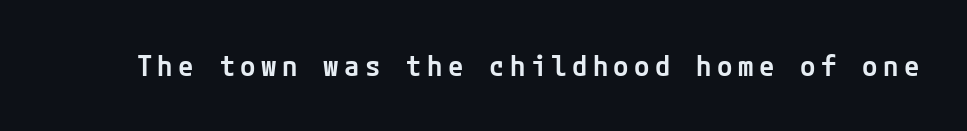
The image shows 28 px semibold sans-serif type, upright; set not underlined; low stroke contrast and a medium x-height.
